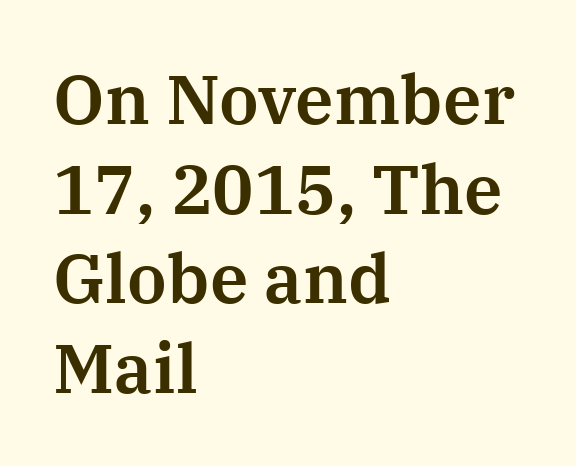
Q: Is the text italic (slanted)? A: No, it is upright.
Q: Is the typeface a serif or a sans-serif typeface? A: Serif.
Q: Is the text underlined? A: No.
Q: How is the paragraph aligned? A: Left-aligned.
Q: Is the spacing between letters normal or unusually wide? A: Normal.
Q: Is the spacing between lines tight, normal or loose? A: Normal.
Q: Width (condensed, normal, or wide)? A: Normal.
Q: Stroke contrast? A: Medium.
Q: x-height? A: Medium.
Q: Monospaced? A: No.
